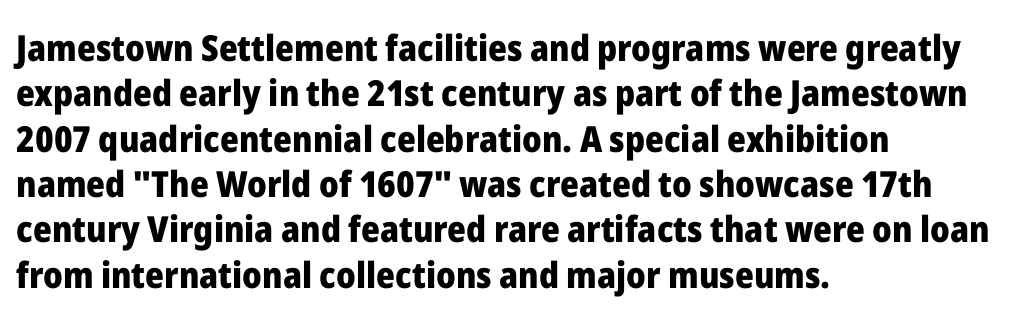
Typeset ragged right — the left edge is the straight one. If you drew a line through each stem, it would be perfectly vertical. Plain, unruled lines of type. The horizontal fit of the characters is conventional and even. Evenly set lines give the paragraph a standard silhouette.
